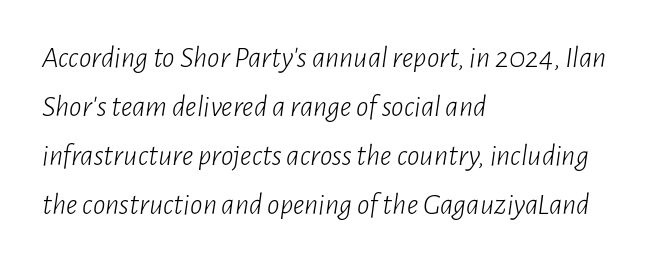
{"italic": "yes", "lean": "right", "slant_degrees": 7, "bold": "no", "weight": "light", "width": "condensed", "stroke_contrast": "low", "x_height": "medium", "monospaced": "no", "underline": "no", "align": "left", "line_spacing": "normal", "line_spacing_ratio": 1.58, "letter_spacing": "normal", "letter_spacing_em": 0.0, "glyph_px": 31}
